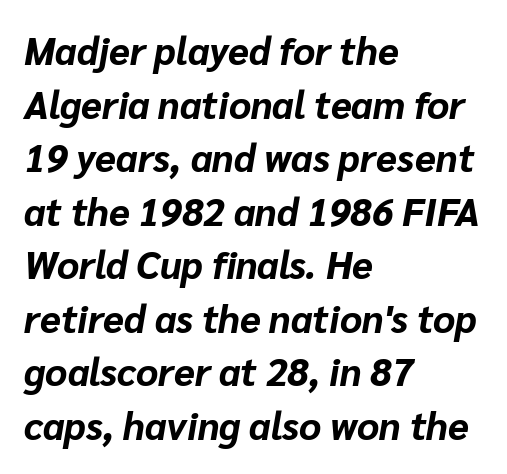
Q: Is the text bold? A: Yes.
Q: Is the text italic (slanted)? A: Yes, it leans right by about 10 degrees.
Q: Is the text underlined? A: No.
Q: How is the paragraph aligned? A: Left-aligned.
Q: Is the spacing between letters normal or unusually wide? A: Normal.
Q: Is the spacing between lines tight, normal or loose? A: Normal.
Q: Width (condensed, normal, or wide)? A: Normal.
Q: Stroke contrast? A: Low.
Q: x-height? A: Medium.
Q: Monospaced? A: No.
